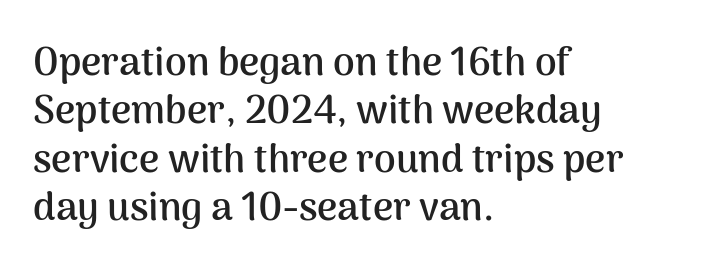
{"serif": "no", "italic": "no", "bold": "yes", "weight": "semibold", "width": "normal", "stroke_contrast": "medium", "x_height": "medium", "monospaced": "no", "underline": "no", "align": "left", "line_spacing_ratio": 1.24, "letter_spacing": "normal", "letter_spacing_em": 0.0, "glyph_px": 39}
